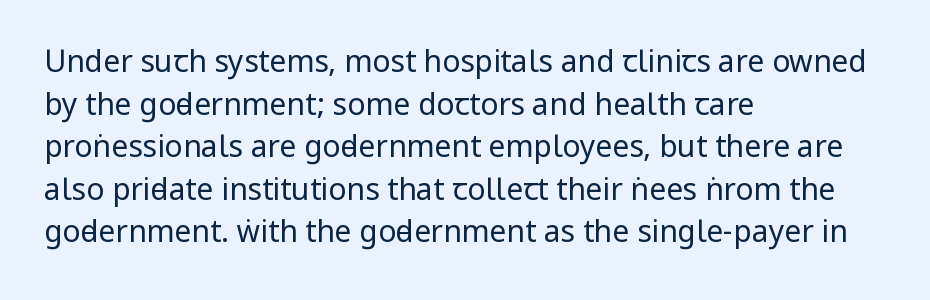
The image shows 30 px regular-weight, condensed sans-serif type, upright; set left-aligned, normal line spacing (1.42x), normal letter spacing, not underlined; low stroke contrast and a large x-height.
